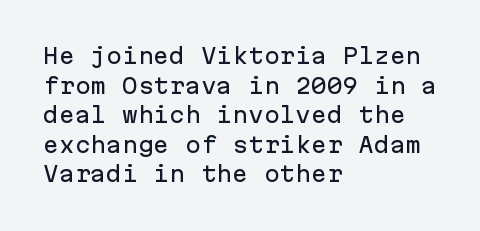
Caption: standard tracking, unaltered. Only glyphs here, with clear space below each row. The line-height multiplier appears to be the usual default. The typography opts for an upright posture over an oblique one. A student would call this left alignment; a typographer would say flush left, rag right.
